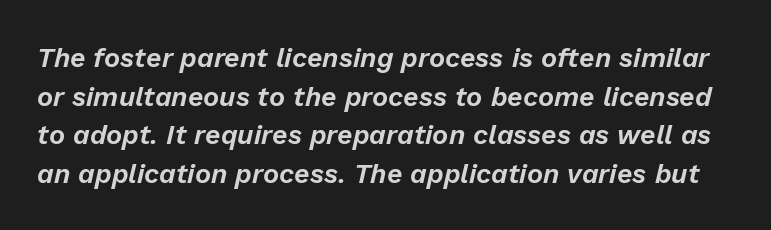
The image shows 27 px text type, italic (leaning right); set normal line spacing (1.43x), normal letter spacing, not underlined.
